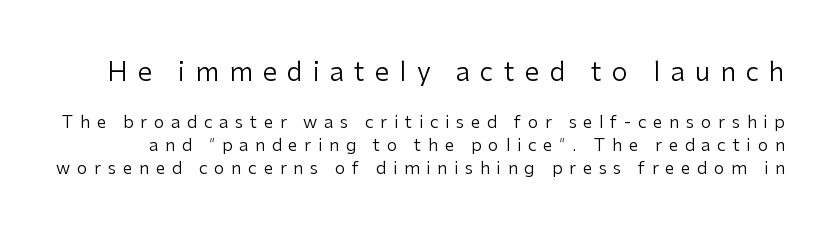
{"italic": "no", "bold": "no", "underline": "no", "line_spacing": "normal", "line_spacing_ratio": 1.35, "letter_spacing": "wide", "letter_spacing_em": 0.39, "larger_block": "first", "size_ratio": 1.53, "glyph_px": 26}
